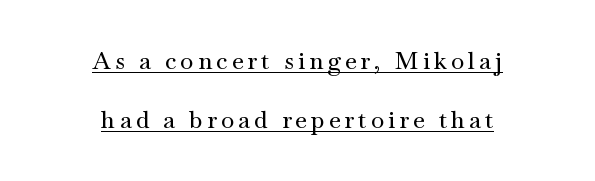
Every stem runs plumb, perpendicular to the baseline. Loosely led — the rows are spread out. Glance below the letters and you will spot a drawn line. These lines are centered, leaving both edges ragged.
